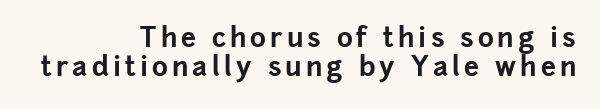
Q: Is the text bold? A: Yes.
Q: Is the text italic (slanted)? A: No, it is upright.
Q: Is the text underlined? A: No.
Q: How is the paragraph aligned? A: Right-aligned.
Q: Is the spacing between lines tight, normal or loose? A: Tight.
